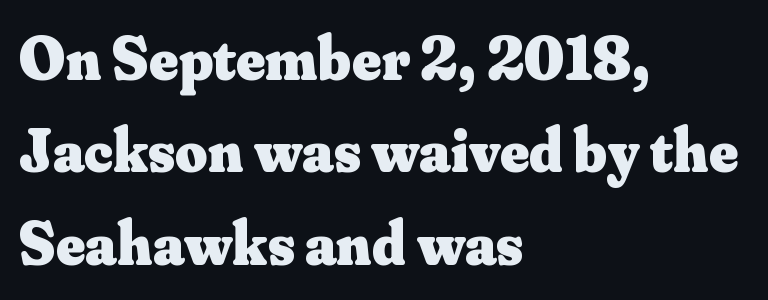
{"serif": "yes", "italic": "no", "bold": "yes", "weight": "heavy", "width": "normal", "stroke_contrast": "medium", "x_height": "small", "monospaced": "no", "underline": "no", "align": "left", "line_spacing": "normal", "line_spacing_ratio": 1.49, "letter_spacing": "normal", "letter_spacing_em": 0.0, "glyph_px": 62}
